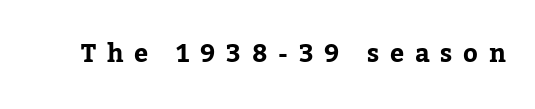
Q: Is the text bold? A: Yes.
Q: Is the text italic (slanted)? A: No, it is upright.
Q: Is the text underlined? A: No.
Q: Is the spacing between letters normal or unusually wide? A: Unusually wide.
